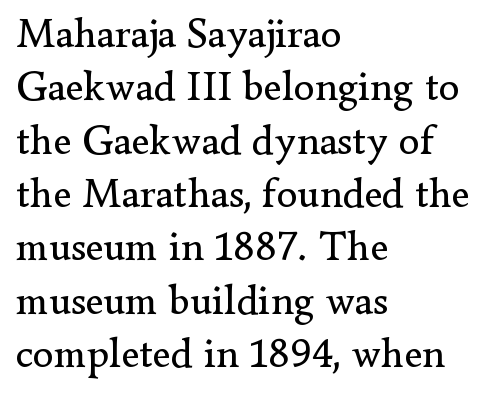
Q: Is the text bold? A: No.
Q: Is the text italic (slanted)? A: No, it is upright.
Q: Is the typeface a serif or a sans-serif typeface? A: Serif.
Q: Is the text underlined? A: No.
Q: How is the paragraph aligned? A: Left-aligned.
Q: Is the spacing between letters normal or unusually wide? A: Normal.
Q: Is the spacing between lines tight, normal or loose? A: Normal.
Q: Width (condensed, normal, or wide)? A: Normal.
Q: Stroke contrast? A: Low.
Q: x-height? A: Small.
Q: Monospaced? A: No.
